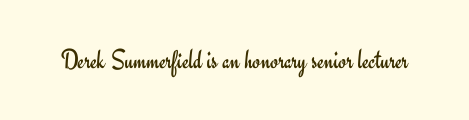
{"serif": "no", "bold": "no", "weight": "regular", "width": "normal", "stroke_contrast": "low", "x_height": "small", "monospaced": "no", "underline": "no", "letter_spacing": "normal", "letter_spacing_em": 0.0, "glyph_px": 28}
